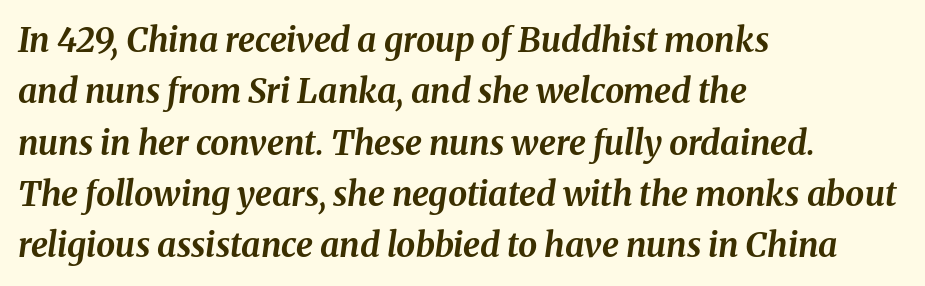
Q: Is the text bold? A: Yes.
Q: Is the text italic (slanted)? A: Yes, it leans right by about 8 degrees.
Q: Is the text underlined? A: No.
Q: How is the paragraph aligned? A: Left-aligned.
Q: Is the spacing between letters normal or unusually wide? A: Normal.
Q: Is the spacing between lines tight, normal or loose? A: Normal.
Q: Width (condensed, normal, or wide)? A: Normal.
Q: Stroke contrast? A: Medium.
Q: x-height? A: Medium.
Q: Monospaced? A: No.
